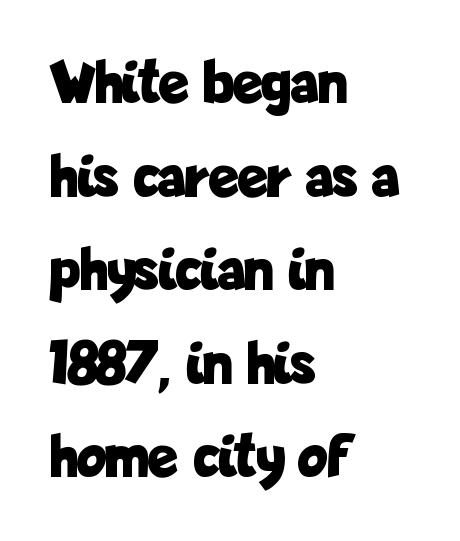
The font's upright variant was chosen for this text. These words are printed bold, with thick strokes throughout. Think of a printed novel: that variable character pitch is what you see here. Has an underline been added? It has not. Are there feet on the stems? There aren't — it's a sans. Line beginnings align vertically; line endings do not.
